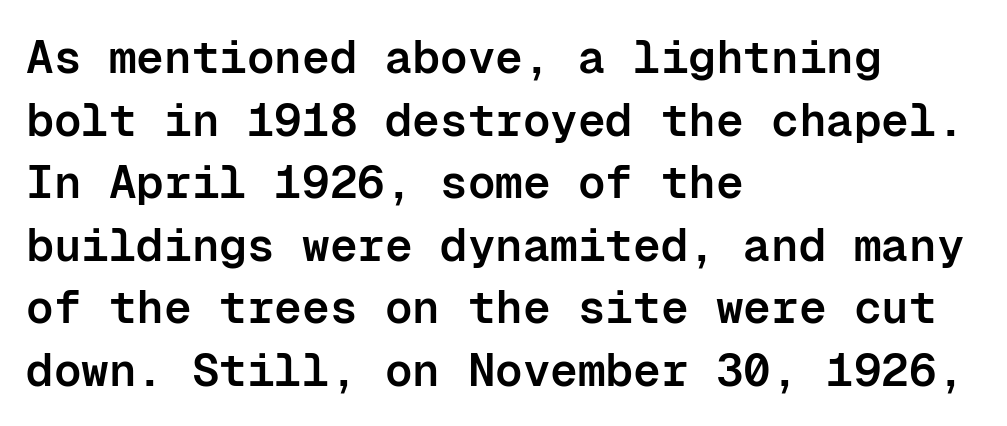
The image shows 46 px semibold sans-serif type, upright, monospaced; set left-aligned, normal line spacing (1.36x), normal letter spacing, not underlined; low stroke contrast and a medium x-height.
